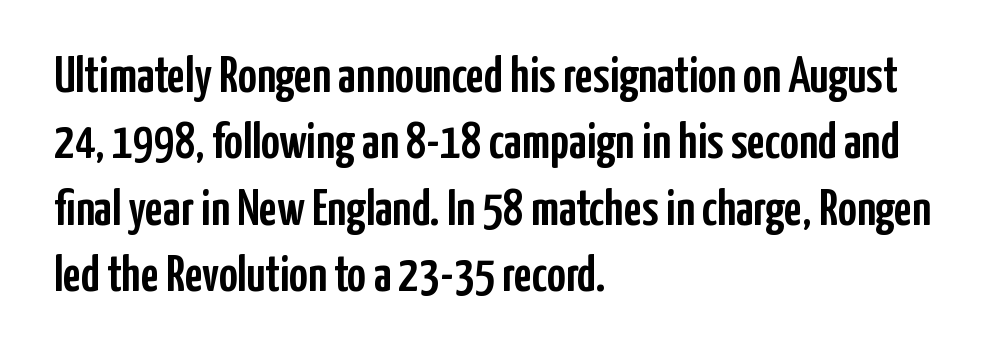
{"serif": "no", "italic": "no", "width": "condensed", "stroke_contrast": "low", "x_height": "medium", "monospaced": "no", "underline": "no", "align": "left", "line_spacing": "normal", "line_spacing_ratio": 1.3, "letter_spacing": "normal", "letter_spacing_em": 0.0, "glyph_px": 51}
